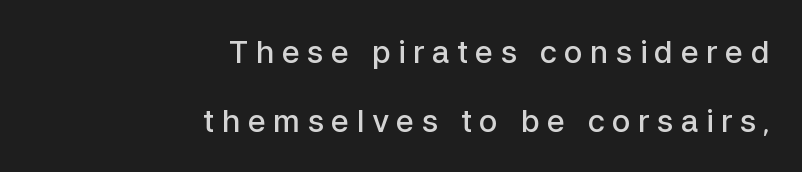
Looks like regular typesetting: each glyph gets only the width it needs. Italic: no, the glyphs are upright roman. The face used here is a semibold: visibly heavier than regular, lighter than bold. Widely set lines give the paragraph a tall, airy silhouette. Serifs: no, the terminals of the letterforms are clean.
